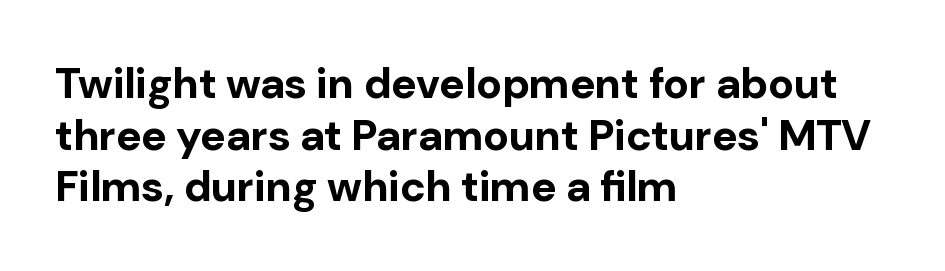
{"serif": "no", "italic": "no", "bold": "yes", "weight": "bold", "width": "normal", "stroke_contrast": "low", "x_height": "medium", "monospaced": "no", "underline": "no", "align": "left", "line_spacing_ratio": 1.2, "letter_spacing": "normal", "letter_spacing_em": 0.0, "glyph_px": 43}
